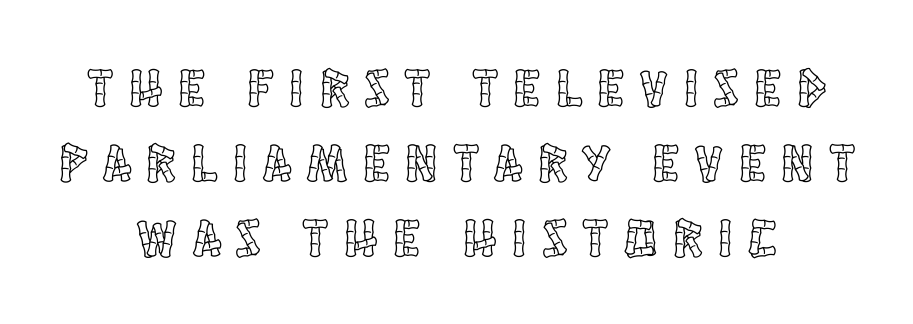
The image shows 54 px condensed type, upright; set normal line spacing (1.39x), unusually wide letter spacing (+0.3 em), not underlined; a large x-height.
